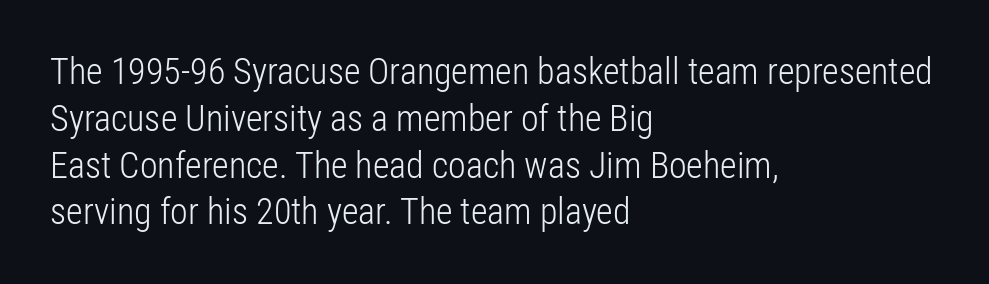
Nothing sits at the stroke ends, so this counts as sans-serif. Unlike italic type, these characters show no tilt at all. Rows of type keep a routine distance in the vertical direction. The passage shown is typed in a proportional face where columns would drift. The strokes carry an ordinary text weight at most.
